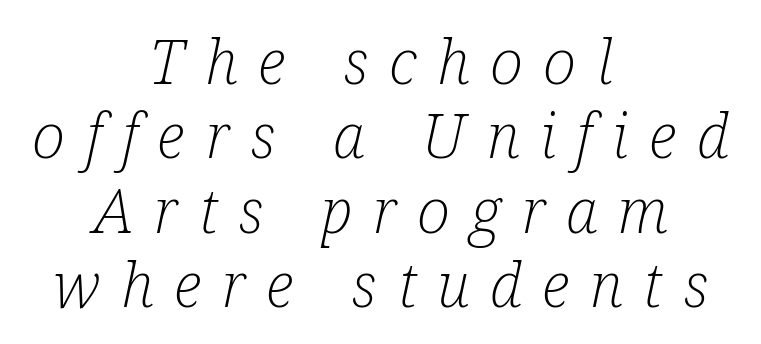
Designer's note — italics engaged. Someone cranked the tracking dial way up on this one. Spacing verdict: proportional, widths tailored to each character. Any mark beneath the type? The region is blank.
